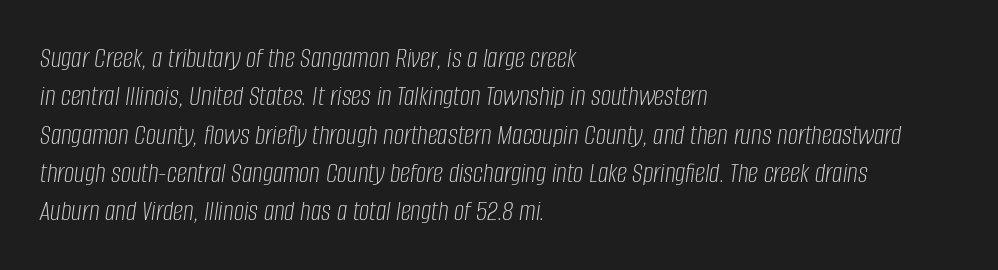
Slant detected: the letters are inclined. The text block is weighted toward the left margin, trailing off unevenly rightward. Any mark beneath the type? The region is blank. The passage shown is typed in a proportional face where columns would drift. The weight would be labelled regular, book, light, or lighter still.
